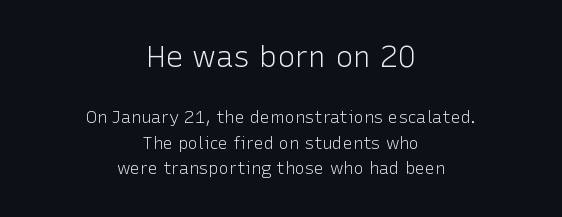
Reading down the block, each line starts at a different indent, mirrored at its end. On a weight scale, this lands at 450 or below. Designer's note — italics off, roman on. Unmarked baselines from the first word to the last.
